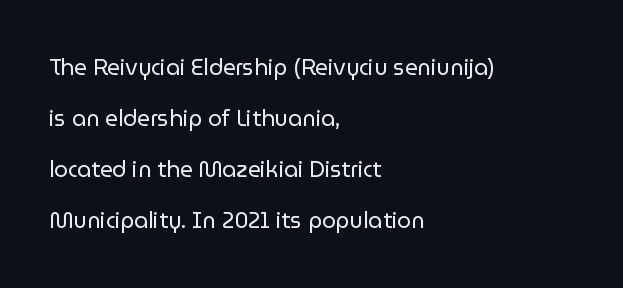
Q: Is the text bold? A: No.
Q: Is the text italic (slanted)? A: No, it is upright.
Q: Is the text underlined? A: No.
Q: How is the paragraph aligned? A: Left-aligned.
Q: Is the spacing between letters normal or unusually wide? A: Normal.
Q: Is the spacing between lines tight, normal or loose? A: Loose.
